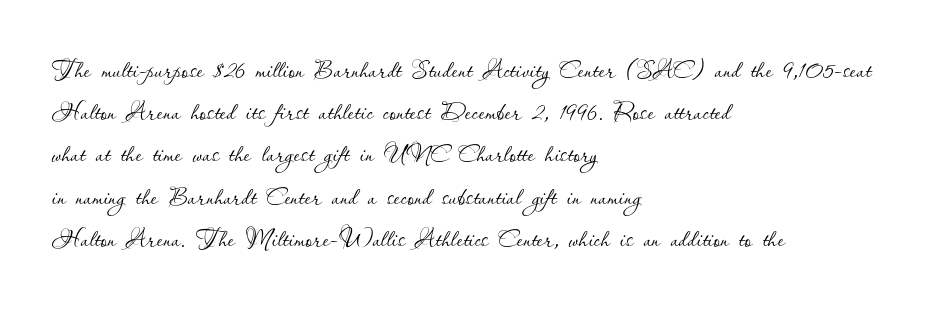
The face looks like a standard text weight, possibly lighter. Line starts are locked; line ends wander. Regular leading. Each word holds together tightly as a unit, with standard inter-letter gaps.
